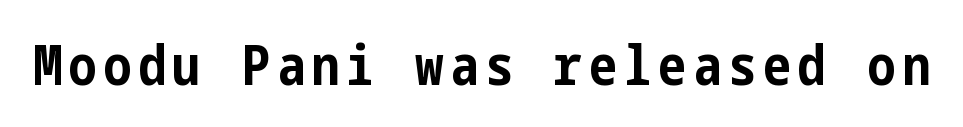
{"serif": "no", "italic": "no", "bold": "yes", "weight": "bold", "width": "condensed", "stroke_contrast": "low", "x_height": "medium", "underline": "no", "glyph_px": 56}
